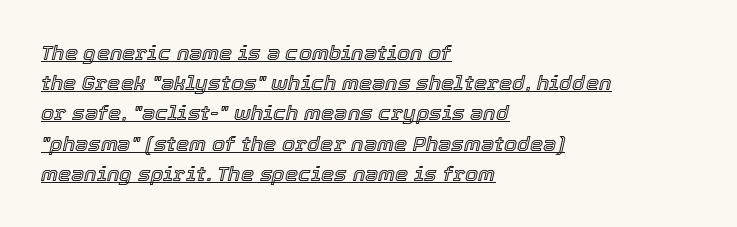
Q: Is the text italic (slanted)? A: Yes, it leans right by about 12 degrees.
Q: Is the text underlined? A: Yes.
Q: How is the paragraph aligned? A: Left-aligned.
Q: Is the spacing between letters normal or unusually wide? A: Normal.
Q: Is the spacing between lines tight, normal or loose? A: Normal.
